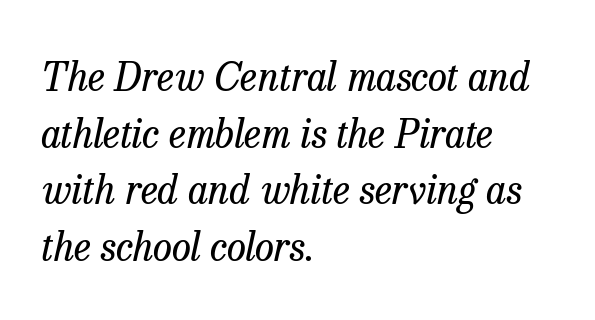
The image shows 39 px regular-weight serif type, italic (leaning right); set left-aligned, normal line spacing (1.45x), normal letter spacing, not underlined; low stroke contrast and a medium x-height.
